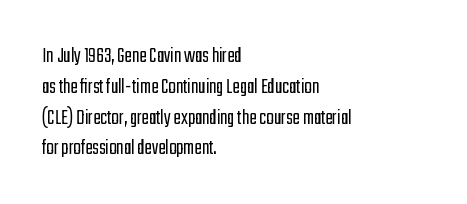
Q: Is the text bold? A: No.
Q: Is the text italic (slanted)? A: No, it is upright.
Q: Is the text underlined? A: No.
Q: How is the paragraph aligned? A: Left-aligned.
Q: Is the spacing between letters normal or unusually wide? A: Normal.
Q: Is the spacing between lines tight, normal or loose? A: Normal.
